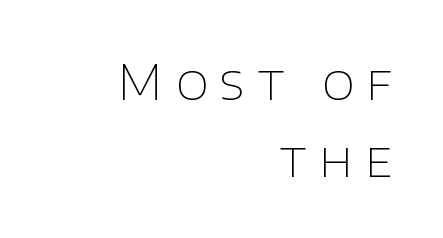
{"serif": "no", "italic": "no", "bold": "no", "weight": "thin", "width": "normal", "stroke_contrast": "low", "x_height": "large", "monospaced": "no", "underline": "no", "align": "right", "line_spacing": "normal", "line_spacing_ratio": 1.6, "letter_spacing": "wide", "letter_spacing_em": 0.26, "glyph_px": 48}
